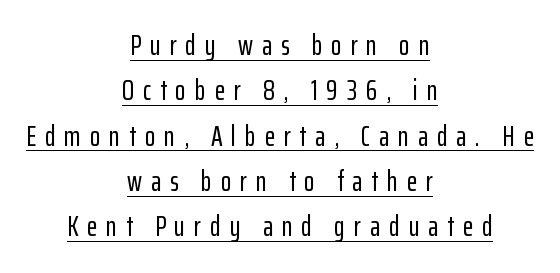
{"serif": "no", "italic": "no", "width": "condensed", "stroke_contrast": "low", "x_height": "medium", "monospaced": "no", "underline": "yes", "align": "center", "line_spacing": "normal", "line_spacing_ratio": 1.62, "letter_spacing": "wide", "letter_spacing_em": 0.31, "glyph_px": 28}
